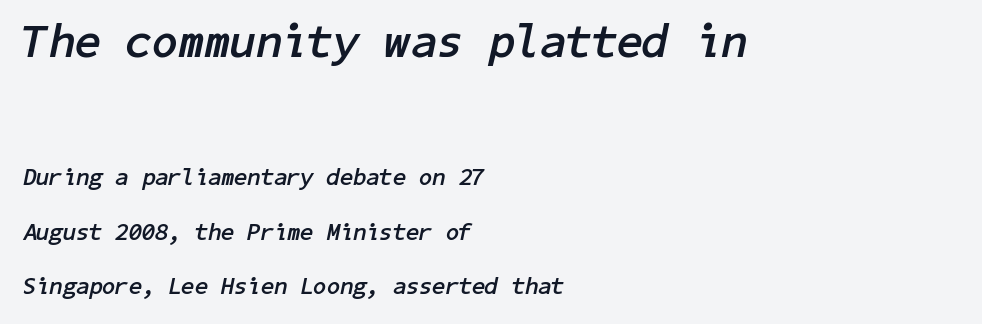
The image shows 47 px semibold type, italic (leaning right); set left-aligned, loose line spacing (2.27x), normal letter spacing, not underlined; the first (top) block is 1.96x larger; low stroke contrast and a medium x-height.
